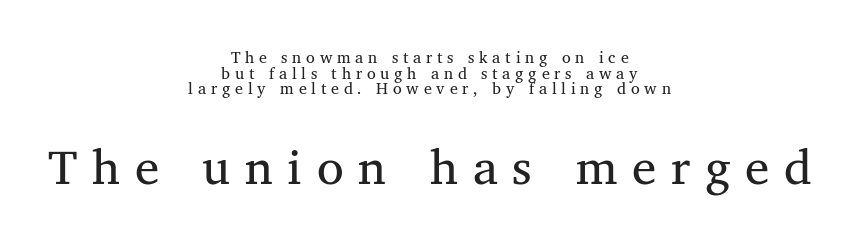
{"serif": "yes", "italic": "no", "bold": "no", "weight": "regular", "width": "normal", "stroke_contrast": "medium", "x_height": "medium", "monospaced": "no", "underline": "no", "align": "center", "line_spacing": "tight", "line_spacing_ratio": 0.97, "letter_spacing": "wide", "letter_spacing_em": 0.3, "larger_block": "second", "size_ratio": 3.06, "glyph_px": 49}
